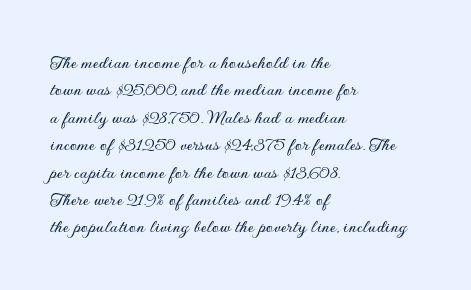
The specimen omits any rule beneath the text block's lines. The face used here is rendered with its standard letterfit. A student would call this left alignment; a typographer would say flush left, rag right. If you measured baseline to baseline, you'd find a middling distance.
